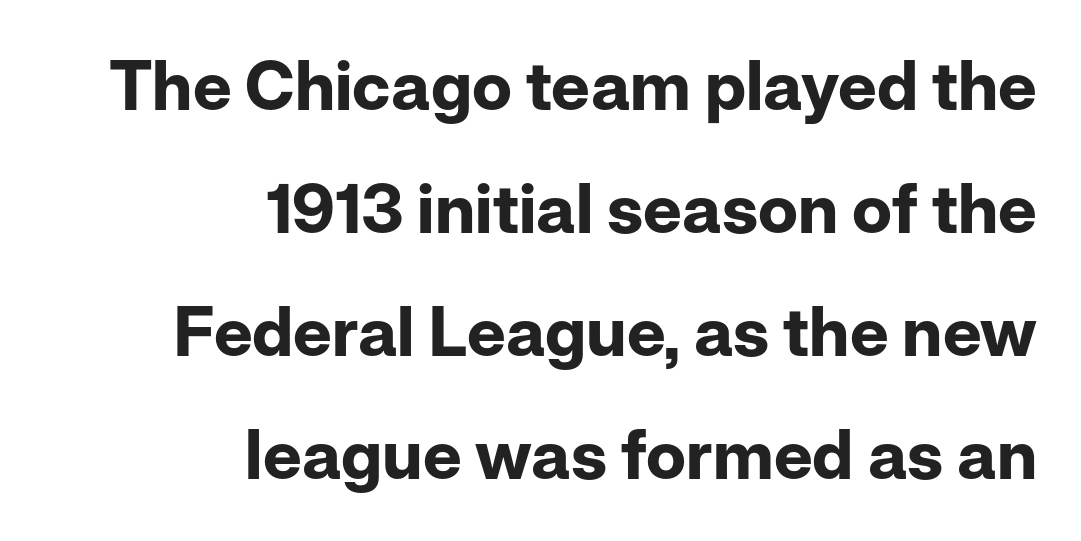
Q: Is the text bold? A: Yes.
Q: Is the text italic (slanted)? A: No, it is upright.
Q: Is the typeface a serif or a sans-serif typeface? A: Sans-serif.
Q: Is the text underlined? A: No.
Q: How is the paragraph aligned? A: Right-aligned.
Q: Is the spacing between letters normal or unusually wide? A: Normal.
Q: Width (condensed, normal, or wide)? A: Normal.
Q: Stroke contrast? A: Low.
Q: x-height? A: Medium.
Q: Monospaced? A: No.
